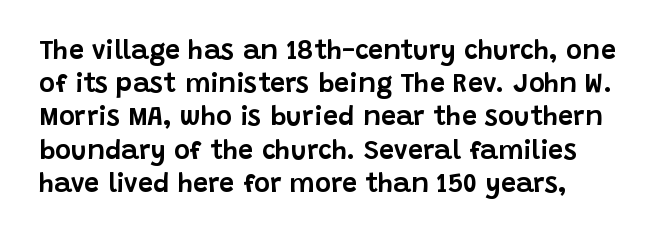
{"italic": "no", "underline": "no", "line_spacing_ratio": 1.23, "letter_spacing": "normal", "letter_spacing_em": 0.0, "glyph_px": 27}
